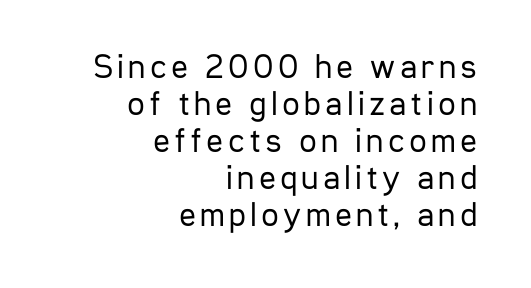
Q: Is the text bold? A: No.
Q: Is the text italic (slanted)? A: No, it is upright.
Q: Is the typeface a serif or a sans-serif typeface? A: Sans-serif.
Q: Is the text underlined? A: No.
Q: How is the paragraph aligned? A: Right-aligned.
Q: Is the spacing between lines tight, normal or loose? A: Tight.
Q: Width (condensed, normal, or wide)? A: Condensed.
Q: Stroke contrast? A: Low.
Q: x-height? A: Medium.
Q: Monospaced? A: No.
